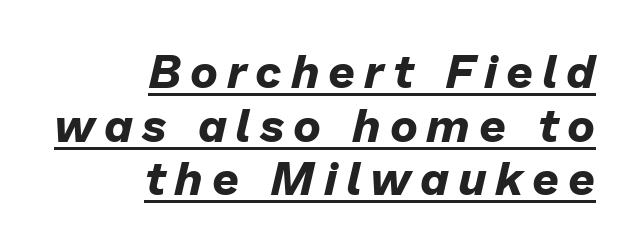
{"italic": "yes", "lean": "right", "slant_degrees": 13, "bold": "yes", "weight": "bold", "width": "normal", "stroke_contrast": "low", "x_height": "medium", "monospaced": "no", "underline": "yes", "align": "right", "line_spacing": "tight", "line_spacing_ratio": 1.14, "glyph_px": 47}
